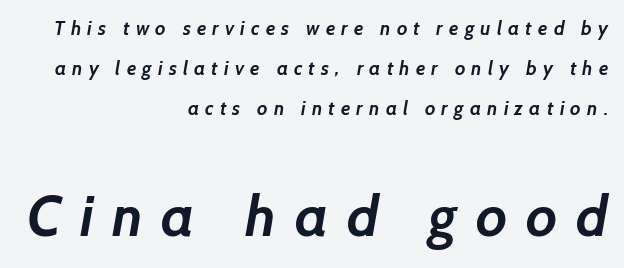
The image shows 57 px semibold sans-serif type; set right-aligned, loose line spacing (2.1x), unusually wide letter spacing (+0.33 em), not underlined; the second (bottom) block is 3.0x larger; low stroke contrast and a medium x-height.
